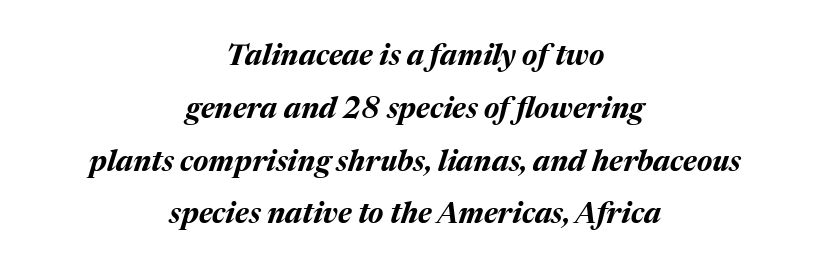
Q: Is the text bold? A: Yes.
Q: Is the text italic (slanted)? A: Yes, it leans right by about 17 degrees.
Q: Is the text underlined? A: No.
Q: How is the paragraph aligned? A: Centered.
Q: Is the spacing between letters normal or unusually wide? A: Normal.
Q: Width (condensed, normal, or wide)? A: Normal.
Q: Stroke contrast? A: Medium.
Q: x-height? A: Medium.
Q: Monospaced? A: No.
